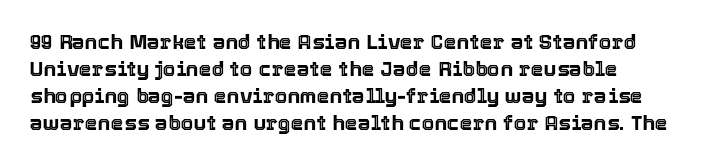
The letters stand straight up with perfectly vertical stems. Tracking here is standard; glyphs follow each other at the usual distance. Whoever set this chose a conventional vertical rhythm. The paragraph has a hard left edge and a soft right edge. Has an underline been added? It has not.
